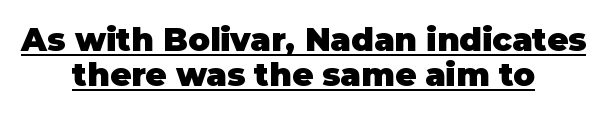
The image shows 32 px heavy sans-serif type, upright; set centered, tight line spacing (1.08x), normal letter spacing, underlined; low stroke contrast and a large x-height.
